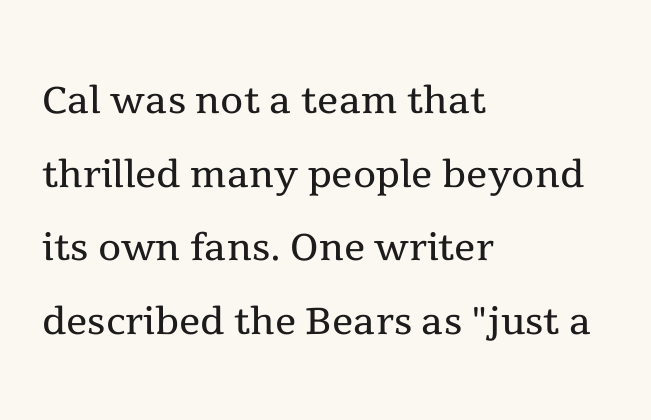
The image shows 53 px regular-weight serif type, upright; set left-aligned, normal line spacing (1.39x), normal letter spacing, not underlined; a medium x-height.
